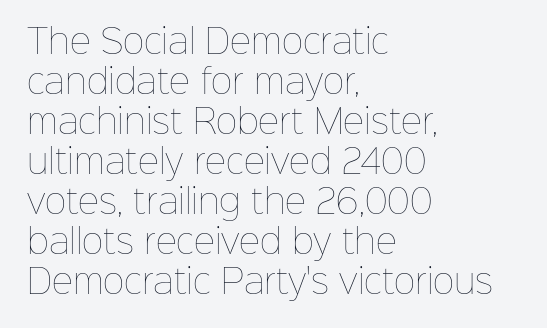
The face looks like a standard text weight, possibly lighter. No word sits above an underline. You could not count columns in this text — the font is proportionally spaced. Ordinary non-slanted type is in use.
